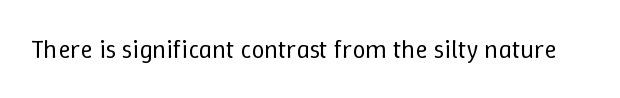
A roman cut, with each character standing at attention. Decoration check: the copy has no underline. The gaps between neighbouring characters are ordinary and unremarkable. Bold? No — there's no thickening of the strokes.
